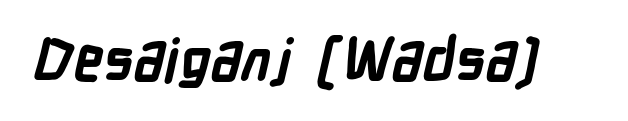
{"serif": "no", "bold": "yes", "weight": "bold", "width": "condensed", "stroke_contrast": "low", "x_height": "medium", "monospaced": "no", "underline": "no", "letter_spacing": "normal", "letter_spacing_em": 0.0, "glyph_px": 58}
